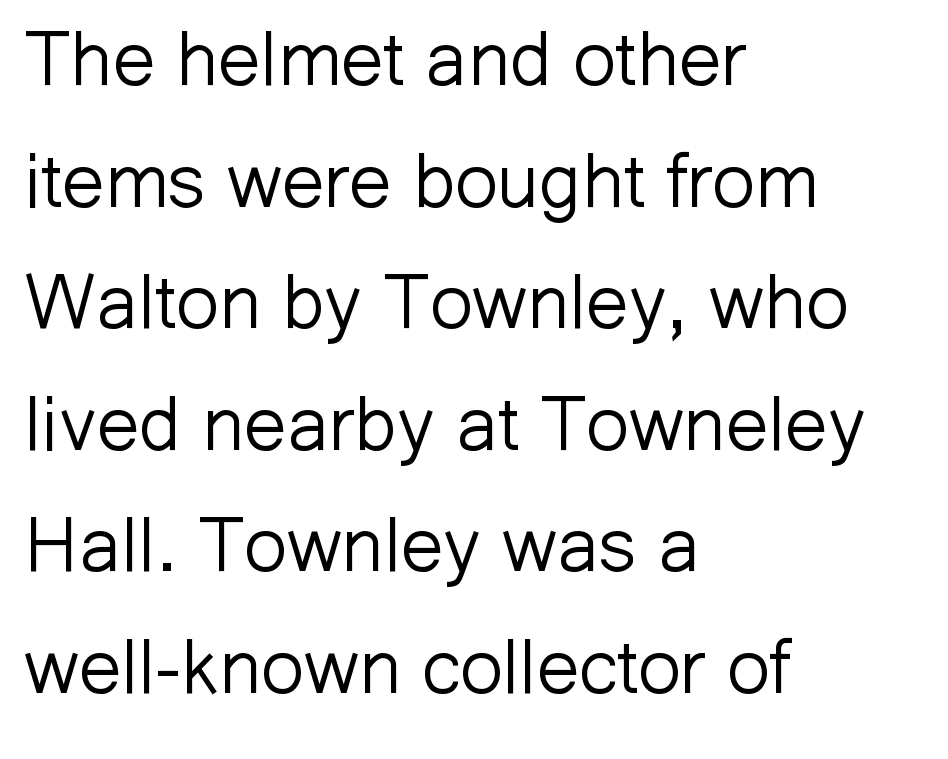
{"serif": "no", "italic": "no", "bold": "no", "weight": "light", "width": "normal", "stroke_contrast": "low", "x_height": "medium", "monospaced": "no", "underline": "no", "align": "left", "line_spacing": "normal", "line_spacing_ratio": 1.6, "letter_spacing": "normal", "letter_spacing_em": 0.0, "glyph_px": 76}
